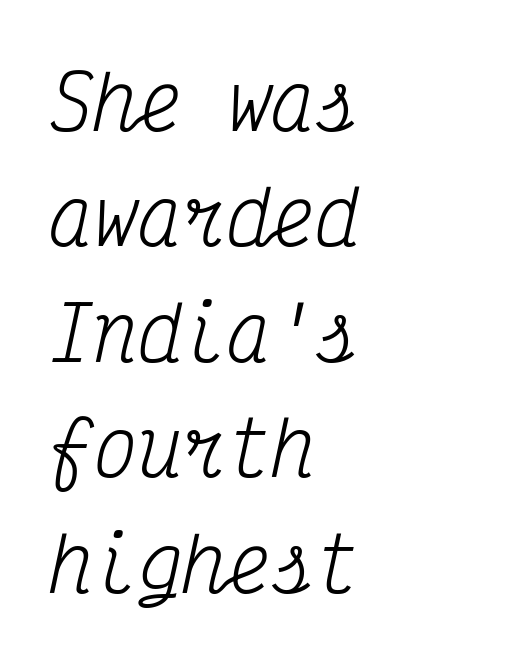
Q: Is the text bold? A: No.
Q: Is the text italic (slanted)? A: Yes, it leans right by about 12 degrees.
Q: Is the typeface a serif or a sans-serif typeface? A: Serif.
Q: Is the text underlined? A: No.
Q: How is the paragraph aligned? A: Left-aligned.
Q: Is the spacing between letters normal or unusually wide? A: Normal.
Q: Is the spacing between lines tight, normal or loose? A: Normal.
Q: Width (condensed, normal, or wide)? A: Condensed.
Q: Stroke contrast? A: Medium.
Q: x-height? A: Medium.
Q: Monospaced? A: Yes.
